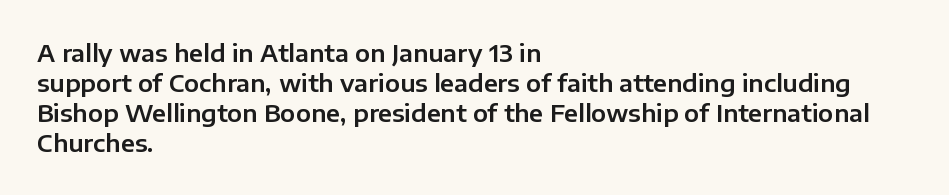
The lines in this sample share a left origin and differ only in where they stop. Tracking here is standard; glyphs follow each other at the usual distance. How would I describe the line gaps? Plain and ordinary. You can tell it's not italic because the verticals are truly vertical.
